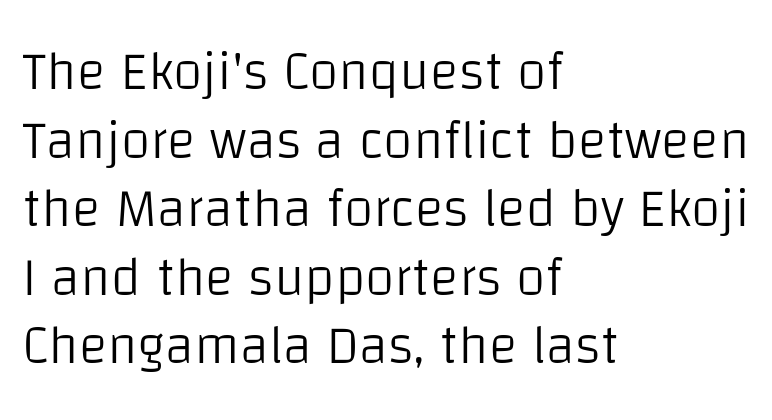
The image shows 54 px light sans-serif type, upright; set left-aligned, normal line spacing (1.27x), normal letter spacing, not underlined; low stroke contrast and a large x-height.
